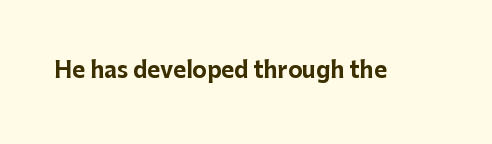
The image shows 22 px bold type, upright; set normal letter spacing, not underlined.
